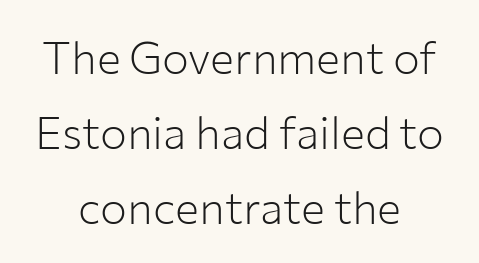
{"serif": "no", "italic": "no", "bold": "no", "weight": "light", "width": "normal", "stroke_contrast": "low", "x_height": "medium", "monospaced": "no", "underline": "no", "align": "center", "line_spacing": "normal", "line_spacing_ratio": 1.67, "letter_spacing": "normal", "letter_spacing_em": 0.0, "glyph_px": 45}
